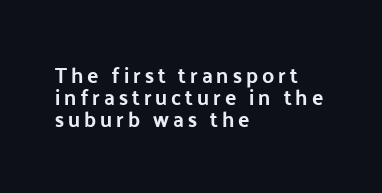
Q: Is the text italic (slanted)? A: No, it is upright.
Q: Is the text underlined? A: No.
Q: How is the paragraph aligned? A: Left-aligned.
Q: Is the spacing between lines tight, normal or loose? A: Tight.
